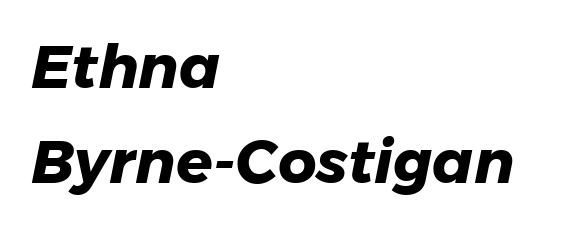
Q: Is the text bold? A: Yes.
Q: Is the typeface a serif or a sans-serif typeface? A: Sans-serif.
Q: Is the text underlined? A: No.
Q: How is the paragraph aligned? A: Left-aligned.
Q: Is the spacing between letters normal or unusually wide? A: Normal.
Q: Is the spacing between lines tight, normal or loose? A: Normal.
Q: Width (condensed, normal, or wide)? A: Normal.
Q: Stroke contrast? A: Low.
Q: x-height? A: Medium.
Q: Monospaced? A: No.
